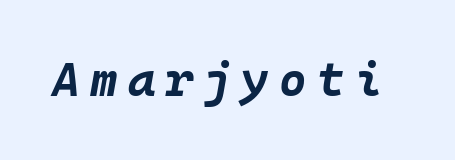
The image shows 47 px bold type, italic (leaning right), monospaced; set unusually wide letter spacing (+0.22 em), not underlined; low stroke contrast and a large x-height.
